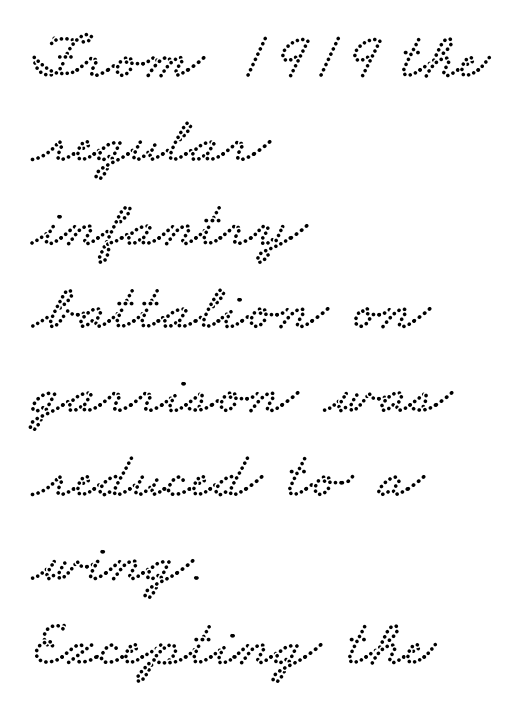
Q: Is the typeface a serif or a sans-serif typeface? A: Serif.
Q: Is the text underlined? A: No.
Q: How is the paragraph aligned? A: Left-aligned.
Q: Is the spacing between letters normal or unusually wide? A: Normal.
Q: Is the spacing between lines tight, normal or loose? A: Normal.
Q: Width (condensed, normal, or wide)? A: Wide.
Q: Stroke contrast? A: Low.
Q: x-height? A: Small.
Q: Monospaced? A: No.
